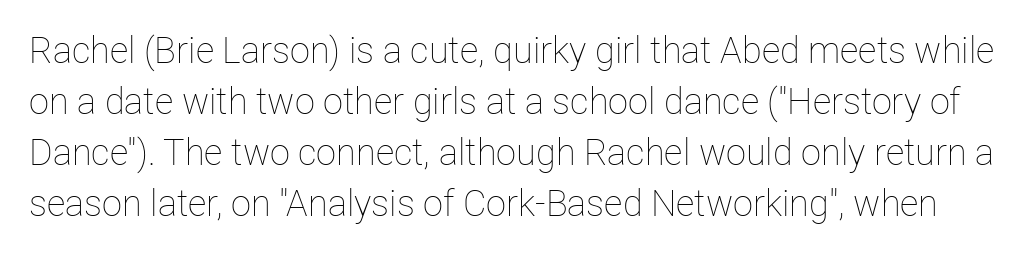
{"italic": "no", "bold": "no", "weight": "thin", "width": "normal", "stroke_contrast": "low", "x_height": "medium", "monospaced": "no", "underline": "no", "line_spacing": "normal", "line_spacing_ratio": 1.42, "letter_spacing": "normal", "letter_spacing_em": 0.0, "glyph_px": 36}
